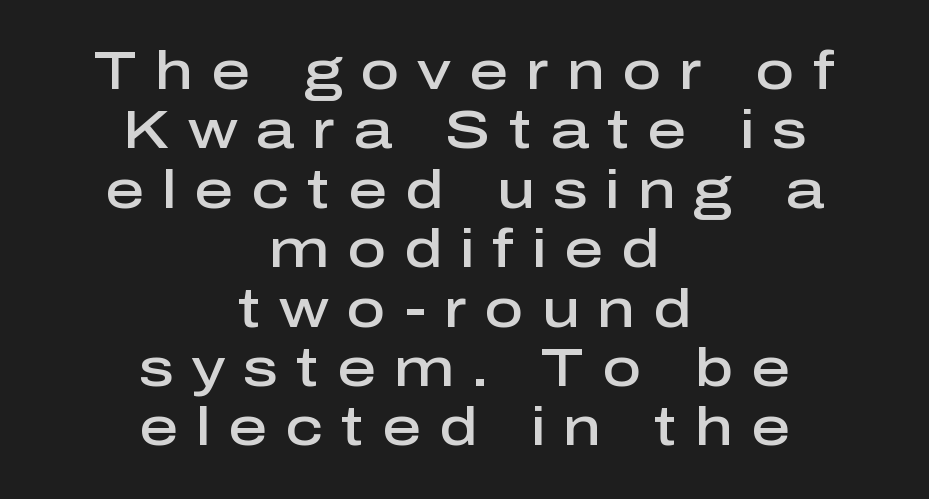
{"serif": "no", "italic": "no", "bold": "semi", "weight": "semibold", "width": "normal", "stroke_contrast": "low", "x_height": "medium", "monospaced": "no", "underline": "no", "align": "center", "line_spacing": "tight", "line_spacing_ratio": 1.1, "letter_spacing": "wide", "letter_spacing_em": 0.33, "glyph_px": 54}
